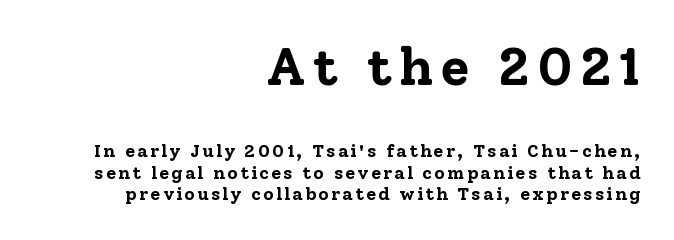
{"serif": "yes", "italic": "no", "bold": "yes", "weight": "bold", "width": "normal", "stroke_contrast": "low", "x_height": "medium", "monospaced": "no", "underline": "no", "align": "right", "line_spacing_ratio": 1.19, "larger_block": "first", "size_ratio": 2.94, "glyph_px": 53}
